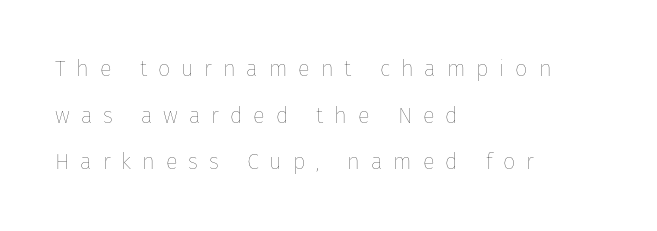
Q: Is the text bold? A: No.
Q: Is the text italic (slanted)? A: No, it is upright.
Q: Is the text underlined? A: No.
Q: How is the paragraph aligned? A: Left-aligned.
Q: Is the spacing between letters normal or unusually wide? A: Unusually wide.
Q: Is the spacing between lines tight, normal or loose? A: Loose.
